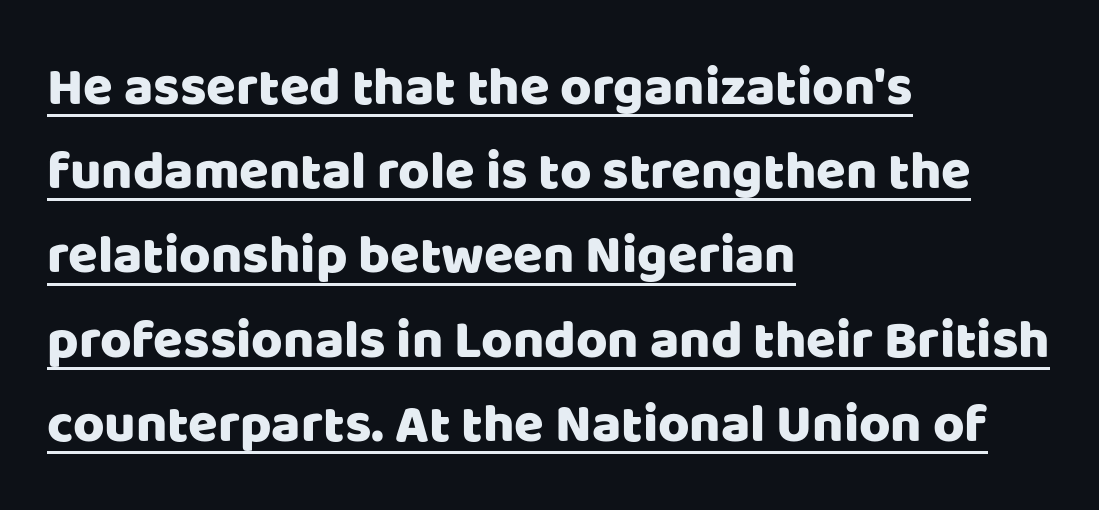
Q: Is the text italic (slanted)? A: No, it is upright.
Q: Is the typeface a serif or a sans-serif typeface? A: Sans-serif.
Q: Is the text underlined? A: Yes.
Q: How is the paragraph aligned? A: Left-aligned.
Q: Is the spacing between letters normal or unusually wide? A: Normal.
Q: Is the spacing between lines tight, normal or loose? A: Normal.
Q: Width (condensed, normal, or wide)? A: Normal.
Q: Stroke contrast? A: Low.
Q: x-height? A: Large.
Q: Monospaced? A: No.
